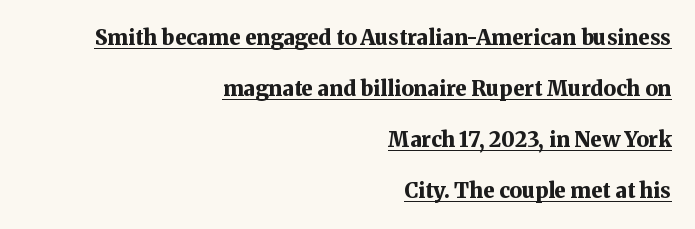
The image shows 21 px bold type, upright; set right-aligned, loose line spacing (2.43x), normal letter spacing, underlined.
